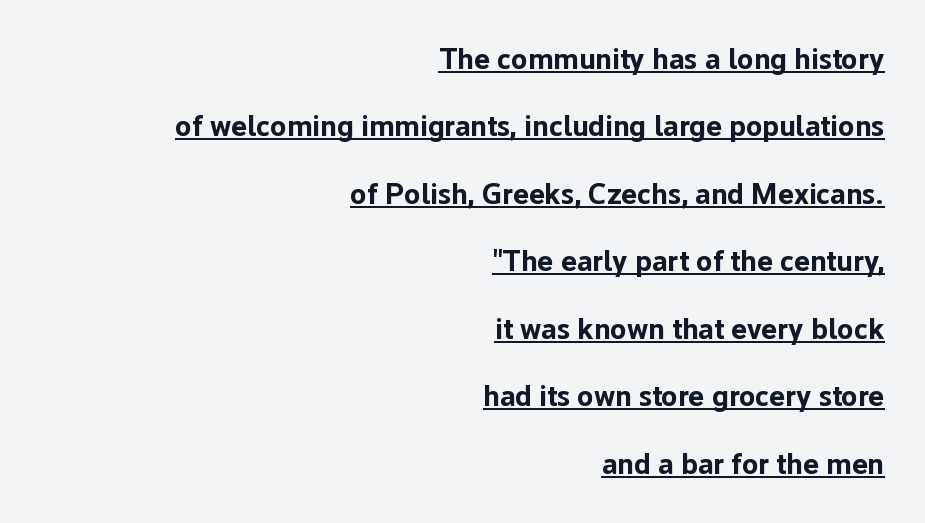
Q: Is the text bold? A: Yes.
Q: Is the text italic (slanted)? A: No, it is upright.
Q: Is the typeface a serif or a sans-serif typeface? A: Sans-serif.
Q: Is the text underlined? A: Yes.
Q: How is the paragraph aligned? A: Right-aligned.
Q: Is the spacing between letters normal or unusually wide? A: Normal.
Q: Is the spacing between lines tight, normal or loose? A: Loose.
Q: Width (condensed, normal, or wide)? A: Normal.
Q: Stroke contrast? A: Low.
Q: x-height? A: Medium.
Q: Monospaced? A: No.
